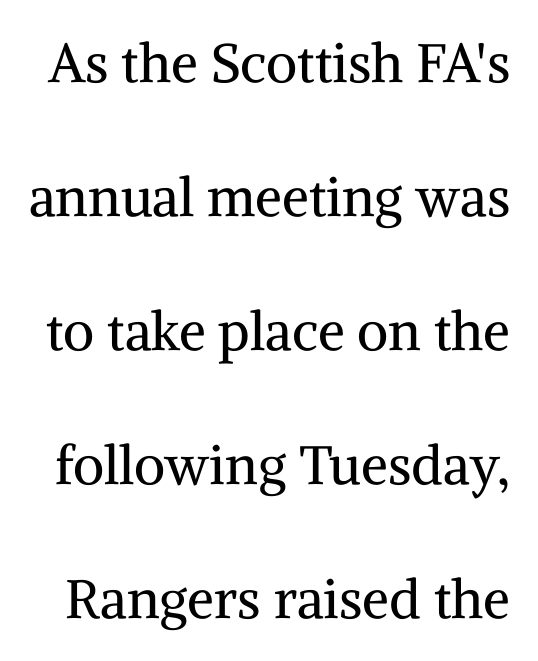
The image shows 54 px regular-weight serif type, upright; set loose line spacing (2.48x), normal letter spacing, not underlined; medium stroke contrast and a medium x-height.
